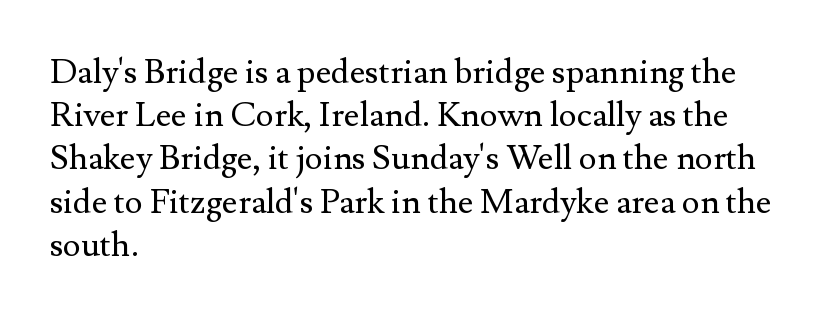
{"serif": "yes", "italic": "no", "bold": "no", "weight": "regular", "width": "normal", "stroke_contrast": "medium", "x_height": "small", "monospaced": "no", "underline": "no", "align": "left", "line_spacing": "normal", "line_spacing_ratio": 1.27, "letter_spacing": "normal", "letter_spacing_em": 0.0, "glyph_px": 34}
